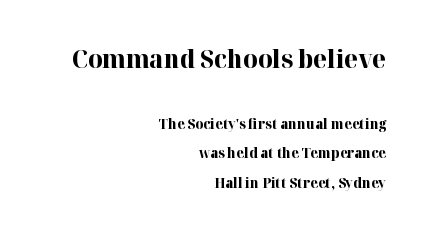
Q: Is the text bold? A: Yes.
Q: Is the text italic (slanted)? A: No, it is upright.
Q: Is the text underlined? A: No.
Q: How is the paragraph aligned? A: Right-aligned.
Q: Is the spacing between letters normal or unusually wide? A: Normal.
Q: Is the spacing between lines tight, normal or loose? A: Loose.
Q: Which block of text is set in a larger size, the first (top) or the second (bottom)? A: The first (top) one.
